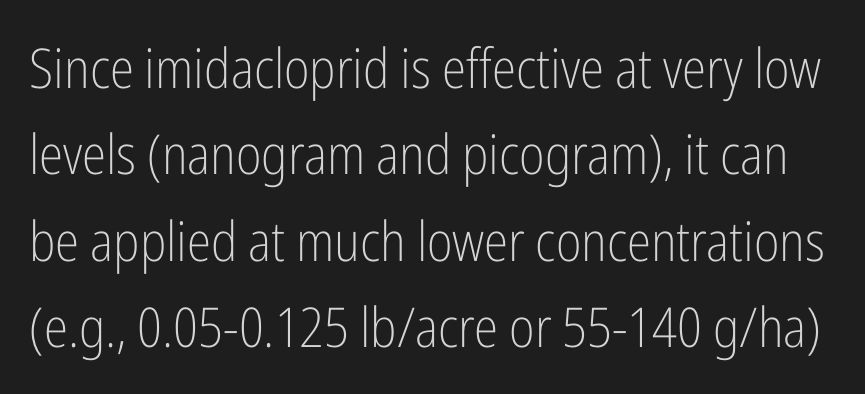
The image shows 55 px light, condensed sans-serif type, upright; set normal line spacing (1.57x), normal letter spacing, not underlined; low stroke contrast and a medium x-height.
